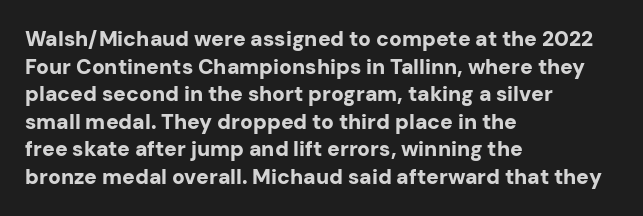
The image shows 21 px bold type, upright; set left-aligned, normal line spacing (1.31x), normal letter spacing, not underlined.
